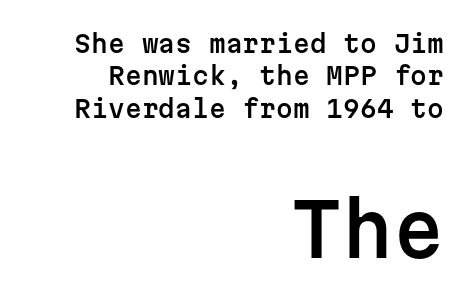
Caption: multi-line text, flush right, ragged left. Two sizes are in play, and the larger belongs to the second block. The passage shown is typeset with a sans-serif family. Is this a fixed-width face? Yes — each glyph sits in an identical cell. Descenders are the only things crossing below the line.
